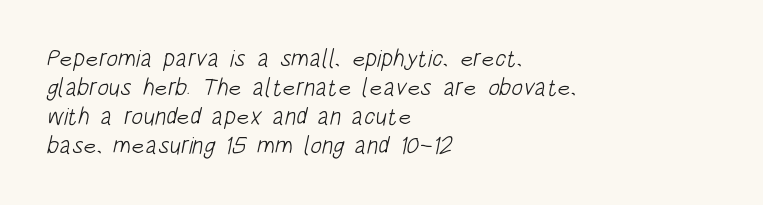
The passage shown is not underscored anywhere. This rendering uses left alignment, leaving the right contour irregular. Standard letterfit; no display-style spreading of the glyphs. Is the stroke heavy? The answer is a plain regular-or-lighter.
